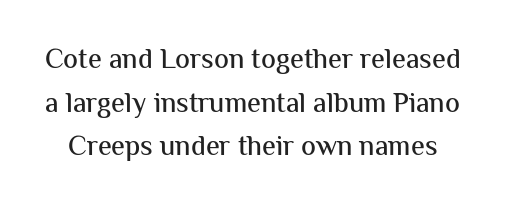
The image shows 28 px sans-serif type, upright; set normal line spacing (1.56x), normal letter spacing, not underlined; medium stroke contrast and a medium x-height.
